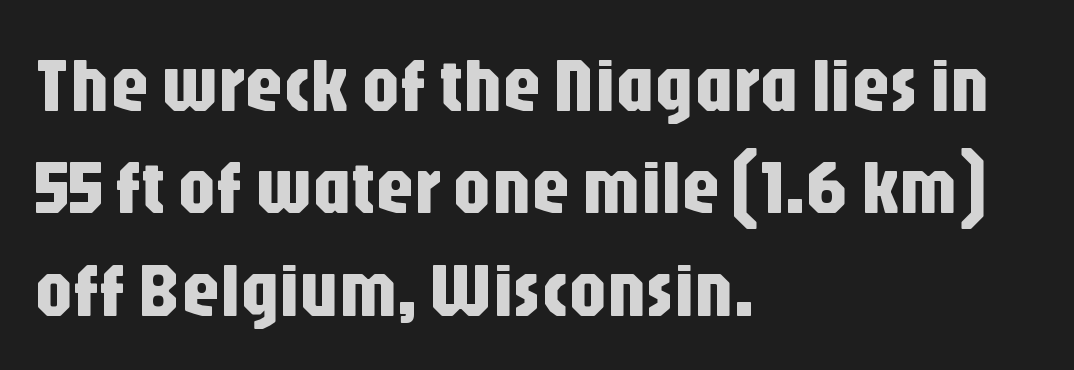
{"serif": "no", "italic": "no", "width": "condensed", "stroke_contrast": "low", "x_height": "large", "monospaced": "no", "underline": "no", "align": "left", "line_spacing": "normal", "line_spacing_ratio": 1.33, "letter_spacing": "normal", "letter_spacing_em": 0.0, "glyph_px": 77}
